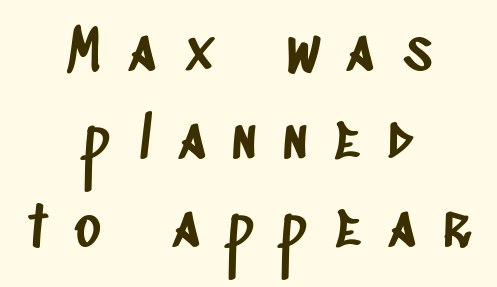
{"serif": "no", "width": "condensed", "stroke_contrast": "low", "x_height": "large", "monospaced": "no", "underline": "no", "align": "center", "line_spacing": "normal", "line_spacing_ratio": 1.57, "letter_spacing": "wide", "letter_spacing_em": 0.49, "glyph_px": 56}
